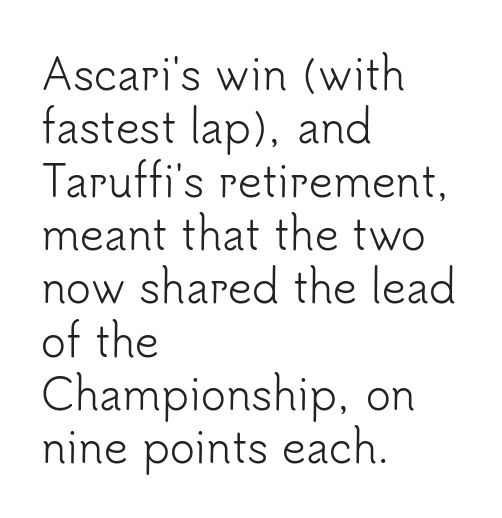
Q: Is the text bold? A: No.
Q: Is the text italic (slanted)? A: No, it is upright.
Q: Is the typeface a serif or a sans-serif typeface? A: Sans-serif.
Q: Is the text underlined? A: No.
Q: How is the paragraph aligned? A: Left-aligned.
Q: Is the spacing between letters normal or unusually wide? A: Normal.
Q: Is the spacing between lines tight, normal or loose? A: Normal.
Q: Width (condensed, normal, or wide)? A: Normal.
Q: Stroke contrast? A: Low.
Q: x-height? A: Small.
Q: Monospaced? A: No.
